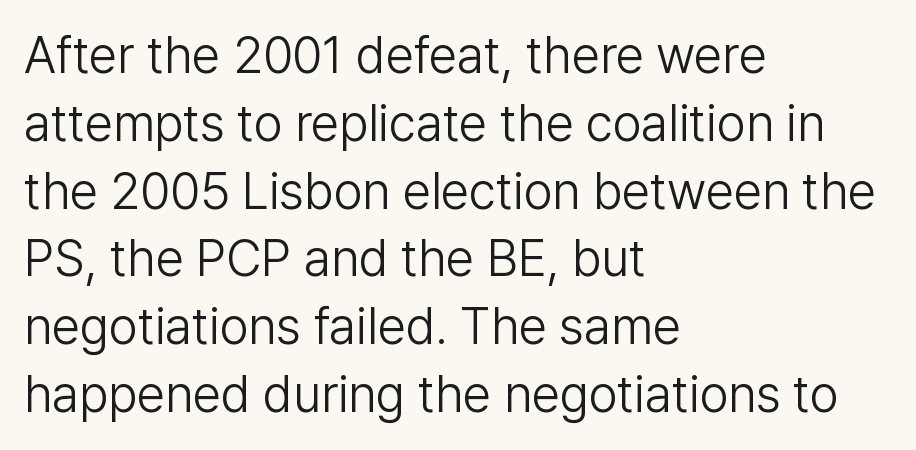
The image shows 51 px light sans-serif type, upright; set left-aligned, normal line spacing (1.33x), normal letter spacing, not underlined; low stroke contrast and a medium x-height.
